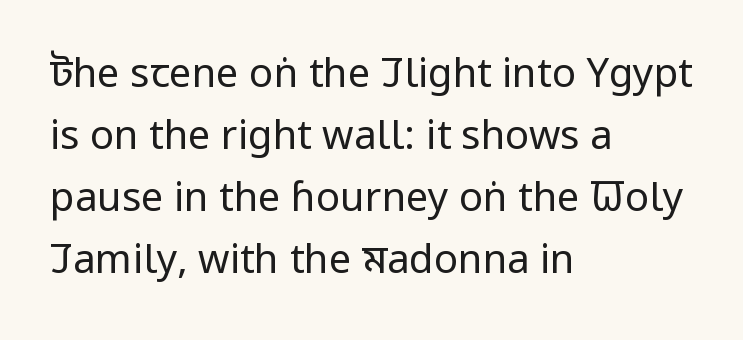
Interline gaps are of average width in this sample. Has an underline been added? It has not. Casual observation: everything's shoved over to the left. Caption: standard tracking, unaltered.
